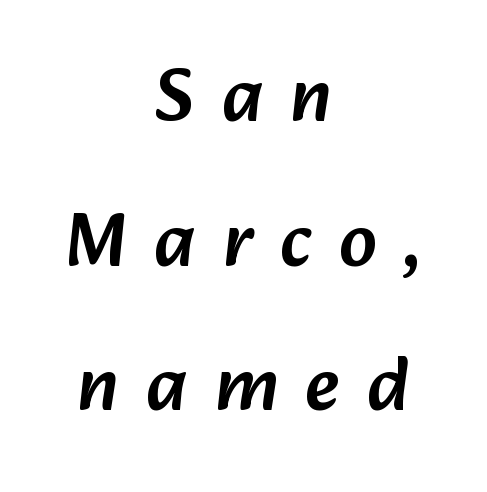
Q: Is the typeface a serif or a sans-serif typeface? A: Sans-serif.
Q: Is the text underlined? A: No.
Q: How is the paragraph aligned? A: Centered.
Q: Is the spacing between letters normal or unusually wide? A: Unusually wide.
Q: Is the spacing between lines tight, normal or loose? A: Loose.
Q: Width (condensed, normal, or wide)? A: Normal.
Q: Stroke contrast? A: Low.
Q: x-height? A: Medium.
Q: Monospaced? A: No.
